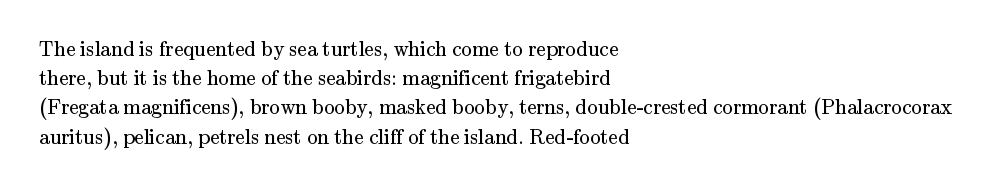
Q: Is the text bold? A: No.
Q: Is the text italic (slanted)? A: No, it is upright.
Q: Is the text underlined? A: No.
Q: How is the paragraph aligned? A: Left-aligned.
Q: Is the spacing between letters normal or unusually wide? A: Normal.
Q: Is the spacing between lines tight, normal or loose? A: Normal.
